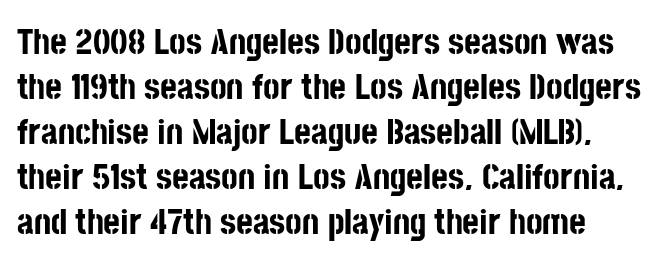
Q: Is the text bold? A: Yes.
Q: Is the text italic (slanted)? A: No, it is upright.
Q: Is the typeface a serif or a sans-serif typeface? A: Sans-serif.
Q: Is the text underlined? A: No.
Q: How is the paragraph aligned? A: Left-aligned.
Q: Is the spacing between letters normal or unusually wide? A: Normal.
Q: Is the spacing between lines tight, normal or loose? A: Normal.
Q: Width (condensed, normal, or wide)? A: Condensed.
Q: Stroke contrast? A: Low.
Q: x-height? A: Large.
Q: Monospaced? A: No.
